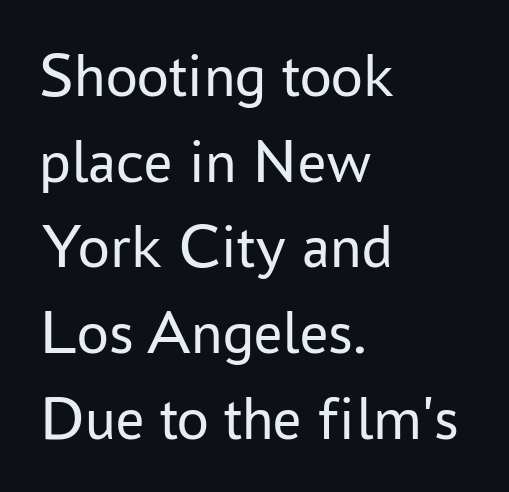
The image shows 63 px regular-weight sans-serif type, upright; set left-aligned, normal line spacing (1.36x), normal letter spacing, not underlined; low stroke contrast and a medium x-height.
